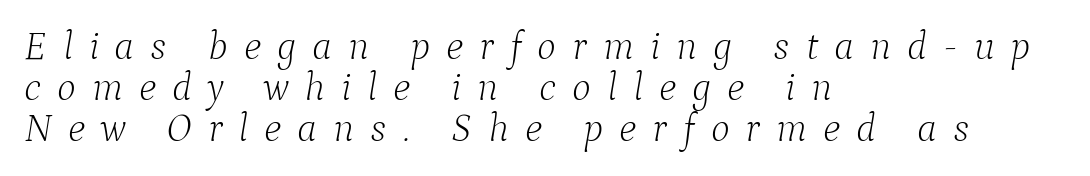
The passage shown leans; its letterforms are oblique. Very little white space separates one row of letters from the next. Serifs: yes, visible at the terminals of the letterforms. Visually the block forms a straight wall on the left and a jagged coastline on the right. A typesetter would call this proportional, since set widths differ per character.
